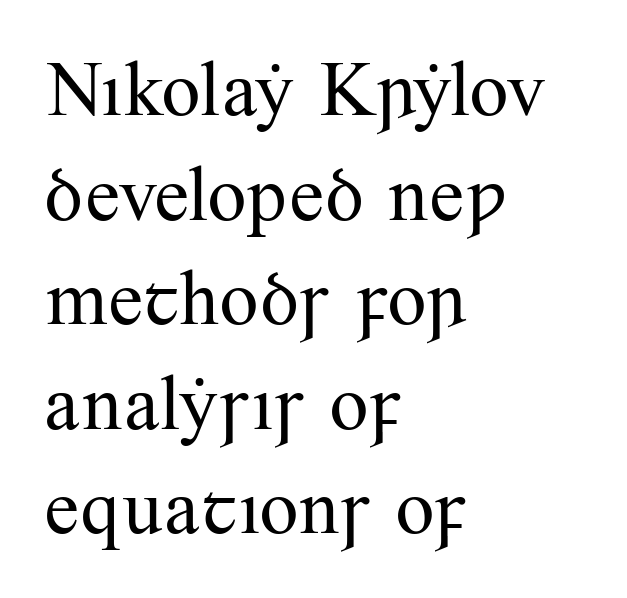
The image shows 78 px regular-weight serif type, upright; set left-aligned, normal line spacing (1.34x), normal letter spacing, not underlined; medium stroke contrast and a small x-height.
